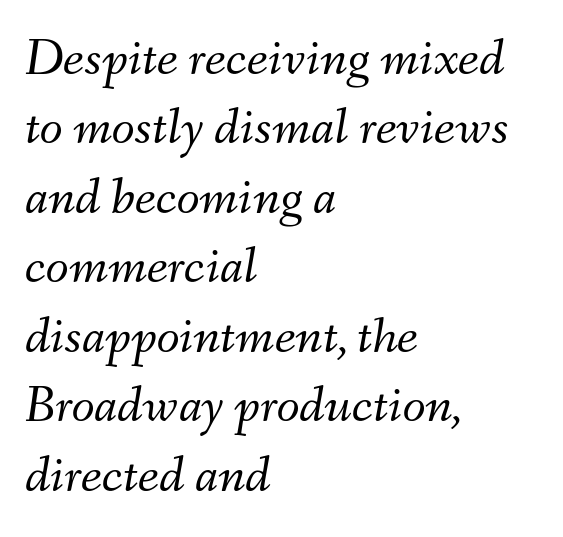
Do the characters align in a grid? No, the font is proportional. This reads as an unemphasized weight, regular at the heaviest. The area under the type is left untouched. The specimen reads as italic at a glance. Every row of glyphs begins at an identical x-position on the left. The gaps between neighbouring characters are ordinary and unremarkable.
